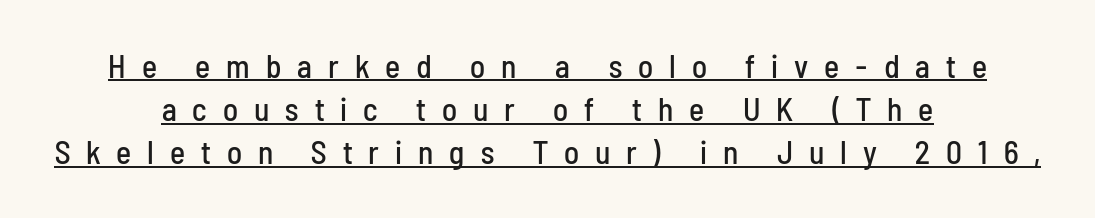
{"serif": "no", "italic": "no", "width": "condensed", "stroke_contrast": "low", "x_height": "medium", "monospaced": "no", "underline": "yes", "align": "center", "line_spacing": "normal", "line_spacing_ratio": 1.35, "letter_spacing": "wide", "letter_spacing_em": 0.5, "glyph_px": 32}
